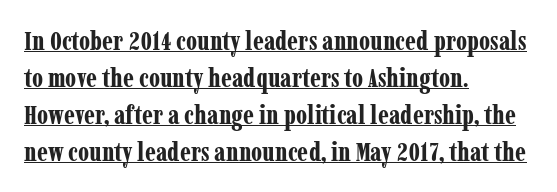
{"italic": "no", "bold": "yes", "underline": "yes", "align": "left", "line_spacing": "normal", "line_spacing_ratio": 1.37, "letter_spacing": "normal", "letter_spacing_em": 0.0, "glyph_px": 27}
